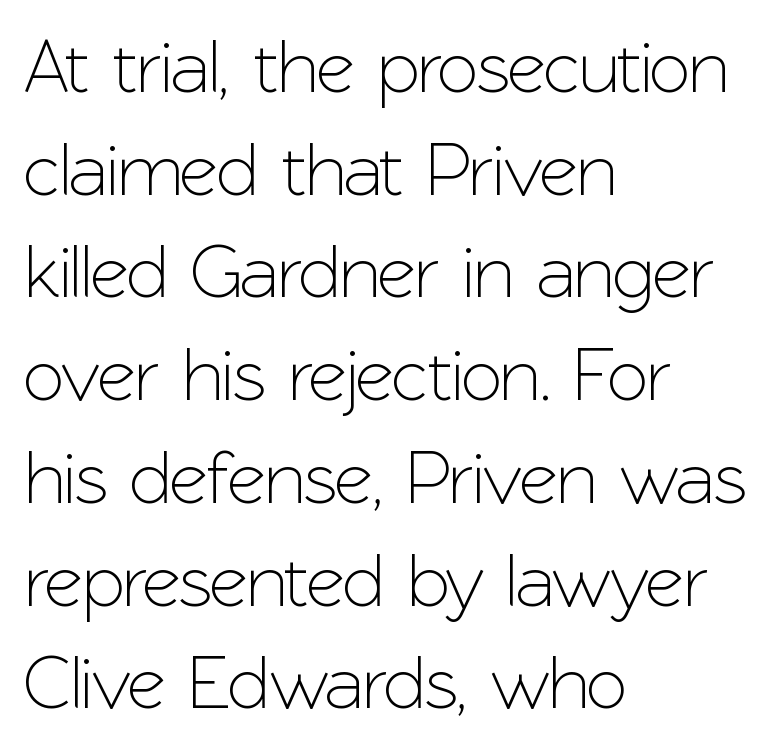
{"serif": "no", "italic": "no", "width": "normal", "stroke_contrast": "low", "x_height": "medium", "monospaced": "no", "underline": "no", "align": "left", "line_spacing": "normal", "line_spacing_ratio": 1.37, "letter_spacing": "normal", "letter_spacing_em": 0.0, "glyph_px": 75}
